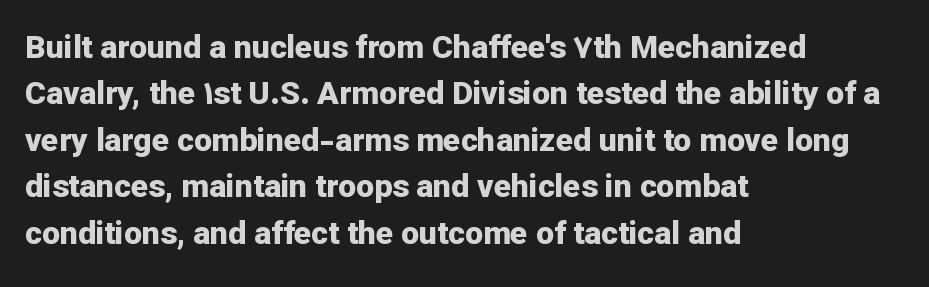
Quick note: not italic, upright. Leftover space on each line is placed entirely after the last word. Proportional: the letters do not fall into vertical columns. Unlike a traditional serif, this face leaves its strokes unadorned.
